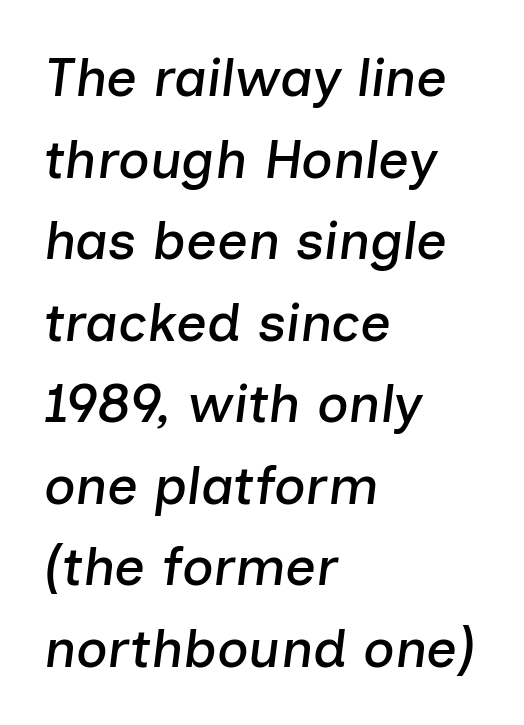
The image shows 54 px text type, italic (leaning right); set left-aligned, normal line spacing (1.51x), normal letter spacing, not underlined; low stroke contrast and a medium x-height.
